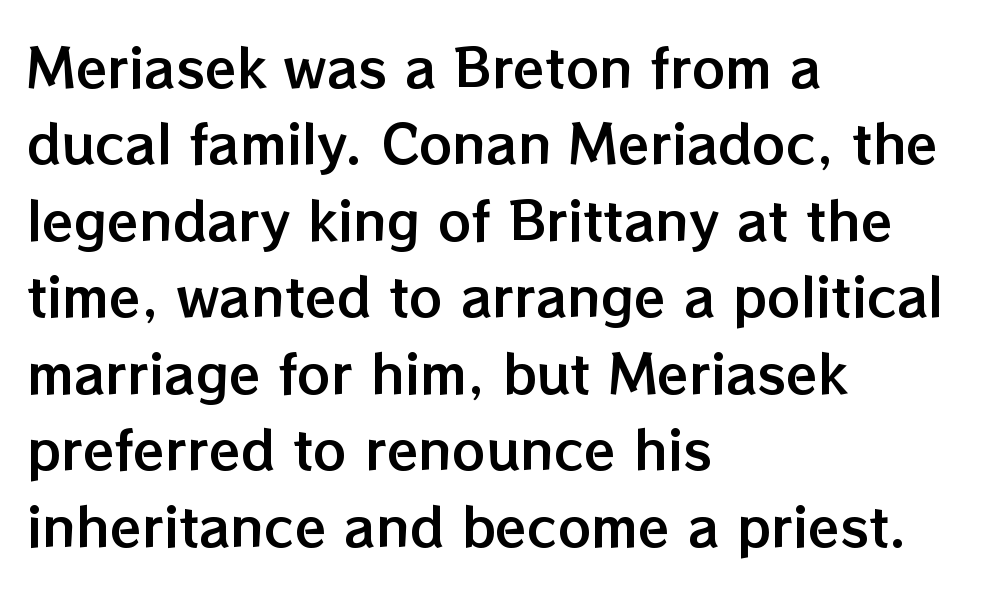
The image shows 52 px text type, upright; set left-aligned, normal line spacing (1.47x), normal letter spacing, not underlined; low stroke contrast and a medium x-height.
